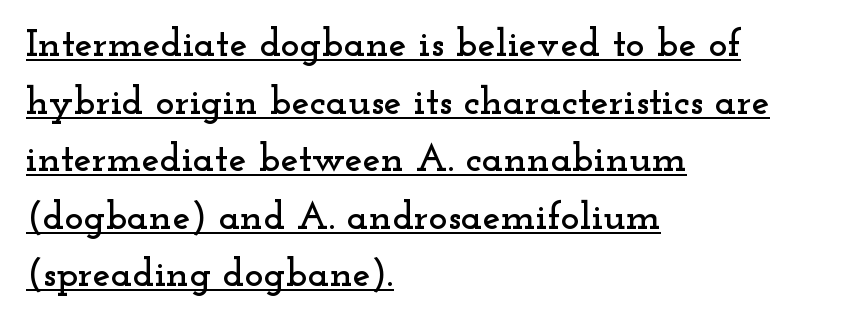
{"serif": "yes", "italic": "no", "width": "wide", "stroke_contrast": "low", "x_height": "small", "monospaced": "no", "underline": "yes", "align": "left", "line_spacing": "normal", "line_spacing_ratio": 1.44, "letter_spacing": "normal", "letter_spacing_em": 0.0, "glyph_px": 40}
